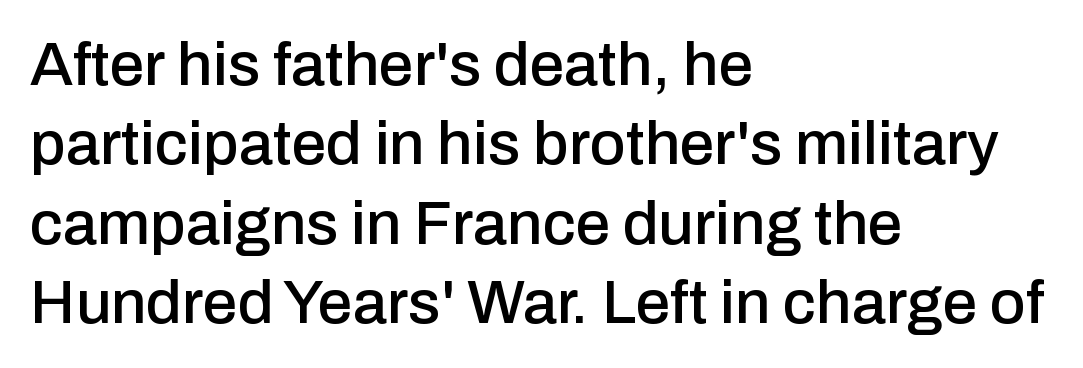
{"serif": "no", "italic": "no", "width": "normal", "stroke_contrast": "low", "x_height": "medium", "monospaced": "no", "underline": "no", "align": "left", "line_spacing": "normal", "line_spacing_ratio": 1.28, "letter_spacing": "normal", "letter_spacing_em": 0.0, "glyph_px": 62}
